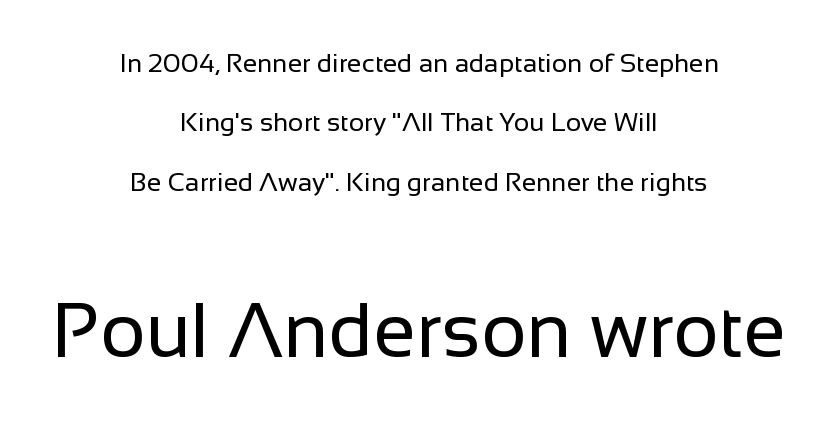
The image shows 77 px regular-weight sans-serif type, upright; set centered, loose line spacing (2.28x), normal letter spacing, not underlined; the second (bottom) block is 2.96x larger; low stroke contrast and a medium x-height.
